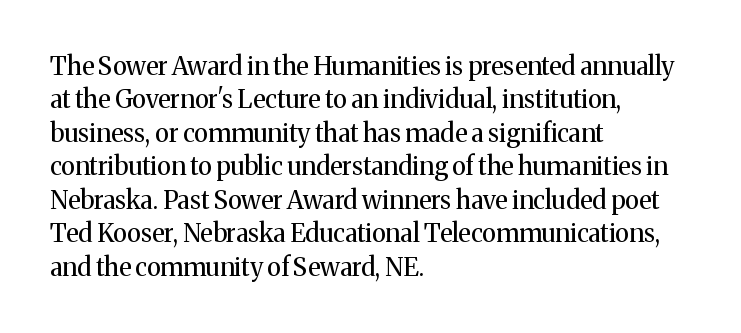
Q: Is the text bold? A: No.
Q: Is the text italic (slanted)? A: No, it is upright.
Q: Is the text underlined? A: No.
Q: How is the paragraph aligned? A: Left-aligned.
Q: Is the spacing between letters normal or unusually wide? A: Normal.
Q: Is the spacing between lines tight, normal or loose? A: Normal.
